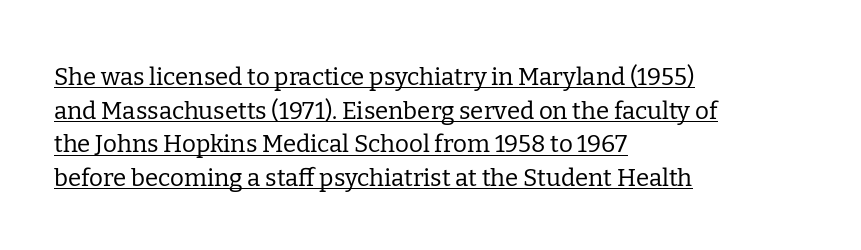
{"italic": "no", "bold": "no", "underline": "yes", "align": "left", "line_spacing": "normal", "line_spacing_ratio": 1.4, "letter_spacing": "normal", "letter_spacing_em": 0.0, "glyph_px": 24}
